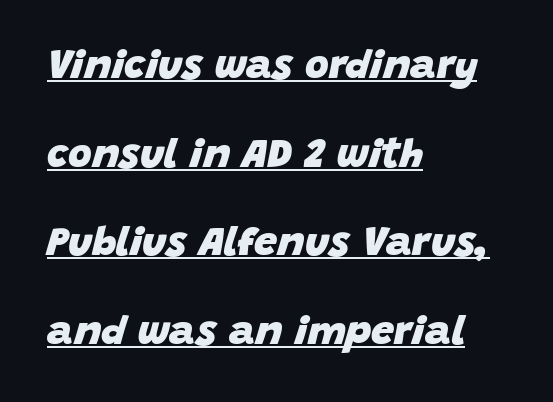
Q: Is the text bold? A: Yes.
Q: Is the text italic (slanted)? A: Yes, it leans right by about 15 degrees.
Q: Is the text underlined? A: Yes.
Q: How is the paragraph aligned? A: Left-aligned.
Q: Is the spacing between letters normal or unusually wide? A: Normal.
Q: Is the spacing between lines tight, normal or loose? A: Loose.
Q: Width (condensed, normal, or wide)? A: Normal.
Q: Stroke contrast? A: Low.
Q: x-height? A: Large.
Q: Monospaced? A: No.
